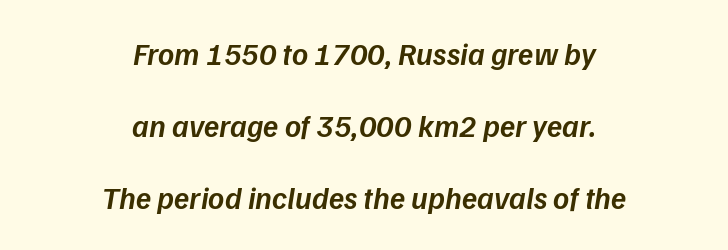
{"italic": "yes", "lean": "right", "slant_degrees": 9, "bold": "semi", "weight": "semibold", "width": "normal", "stroke_contrast": "low", "x_height": "medium", "monospaced": "no", "underline": "no", "align": "center", "line_spacing": "loose", "line_spacing_ratio": 2.33, "letter_spacing": "normal", "letter_spacing_em": 0.0, "glyph_px": 31}
